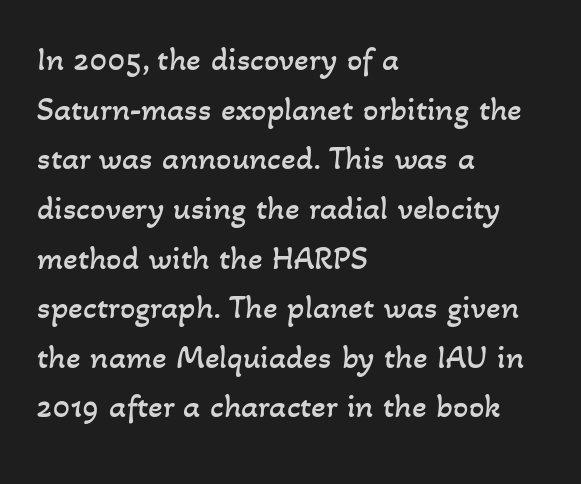
{"bold": "no", "weight": "regular", "width": "normal", "stroke_contrast": "low", "x_height": "small", "monospaced": "no", "underline": "no", "align": "left", "line_spacing": "normal", "line_spacing_ratio": 1.46, "letter_spacing": "normal", "letter_spacing_em": 0.0, "glyph_px": 34}
